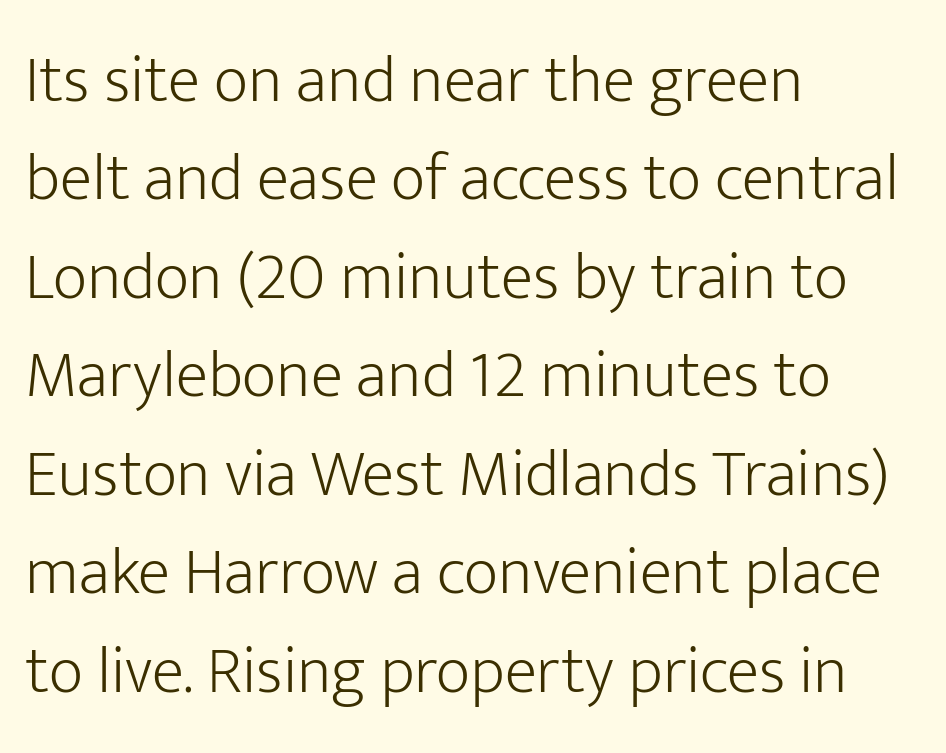
The image shows 67 px light sans-serif type, upright; set left-aligned, normal line spacing (1.47x), normal letter spacing, not underlined; low stroke contrast and a medium x-height.
